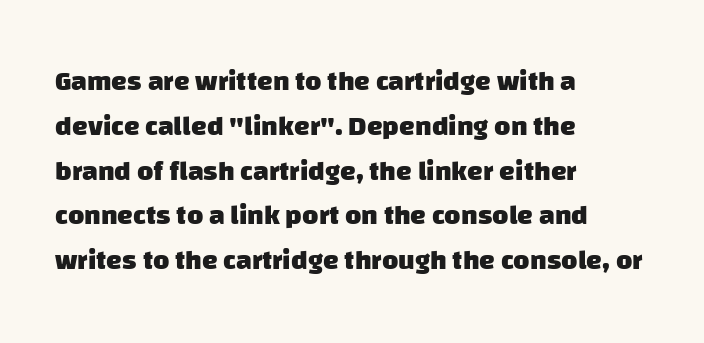
Q: Is the text bold? A: Yes.
Q: Is the typeface a serif or a sans-serif typeface? A: Sans-serif.
Q: Is the text underlined? A: No.
Q: How is the paragraph aligned? A: Left-aligned.
Q: Is the spacing between letters normal or unusually wide? A: Normal.
Q: Is the spacing between lines tight, normal or loose? A: Normal.
Q: Width (condensed, normal, or wide)? A: Normal.
Q: Stroke contrast? A: Low.
Q: x-height? A: Large.
Q: Monospaced? A: No.
